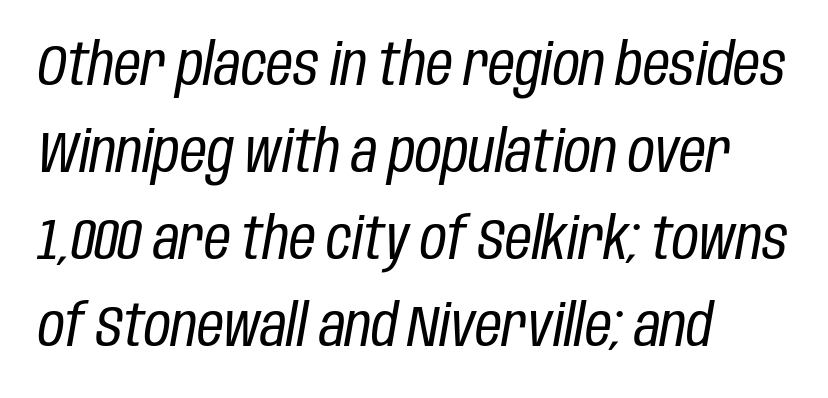
The image shows 58 px regular-weight, condensed type, italic (leaning right); set left-aligned, normal line spacing (1.5x), normal letter spacing, not underlined; low stroke contrast and a large x-height.
